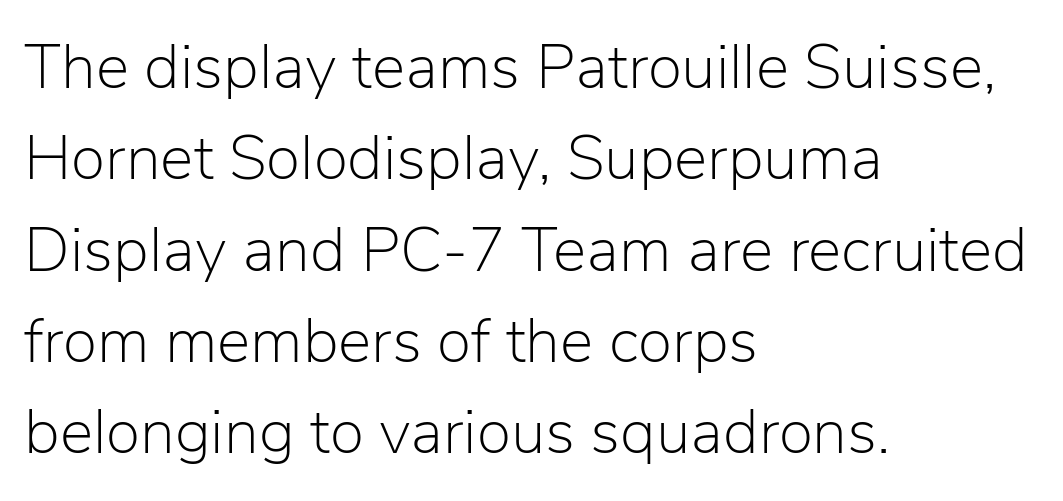
Notice how the passage keeps a crisp vertical edge on the left only. Bare-footed words on every line. Successive baselines arrive at the customary interval. Each letter keeps its own natural width here, so spacing adapts to shape. Here the glyphs are tracked normally, forming tight word shapes.
